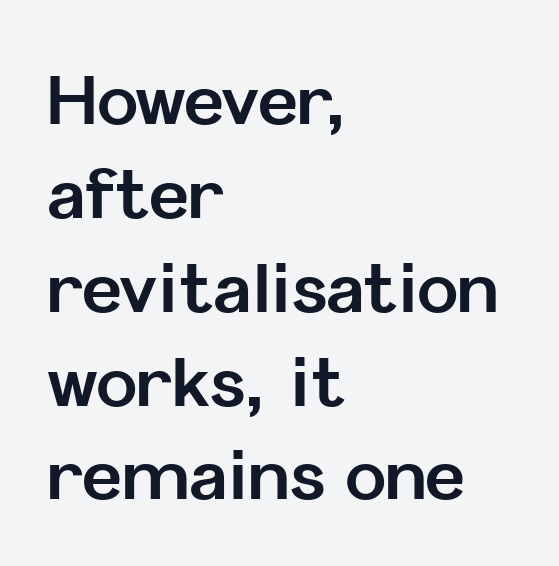
Q: Is the text bold? A: Yes.
Q: Is the text italic (slanted)? A: No, it is upright.
Q: Is the typeface a serif or a sans-serif typeface? A: Sans-serif.
Q: Is the text underlined? A: No.
Q: How is the paragraph aligned? A: Left-aligned.
Q: Is the spacing between letters normal or unusually wide? A: Normal.
Q: Is the spacing between lines tight, normal or loose? A: Normal.
Q: Width (condensed, normal, or wide)? A: Normal.
Q: Stroke contrast? A: Low.
Q: x-height? A: Medium.
Q: Monospaced? A: No.
